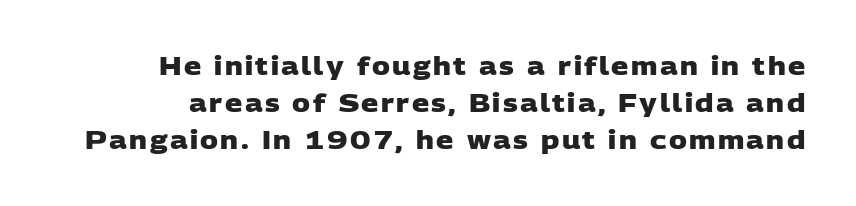
{"bold": "yes", "underline": "no", "line_spacing": "normal", "line_spacing_ratio": 1.54, "glyph_px": 24}
